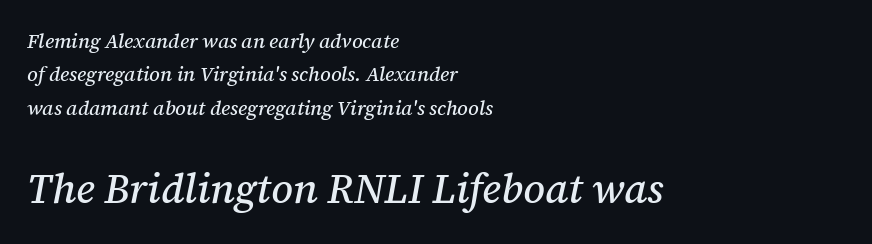
The later block is typeset at a bigger size than the earlier block. These lines are set flush left with a ragged right edge. Words appear dense and cohesive because spacing is normal. The designer went with a serif here, giving each stem small feet. Descender tails drop into unmarked territory.
